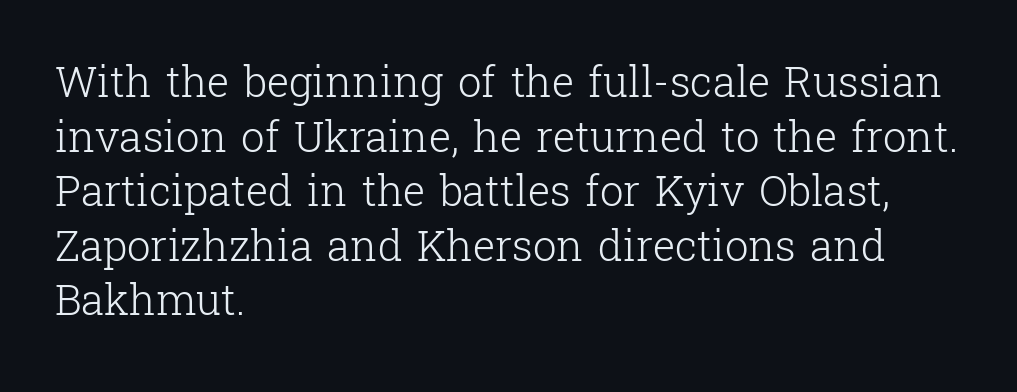
The image shows 42 px light serif type, upright; set left-aligned, normal line spacing (1.3x), normal letter spacing, not underlined; low stroke contrast and a medium x-height.
